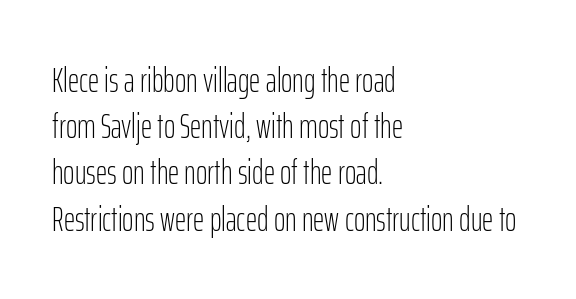
This reads as an unemphasized weight, regular at the heaviest. Underline: absent. Is the letter spacing exaggerated? No — it looks like the ordinary default. Layout note: lines flush left. Nope, not italic — everything's standing straight. Classification — sans serif.
